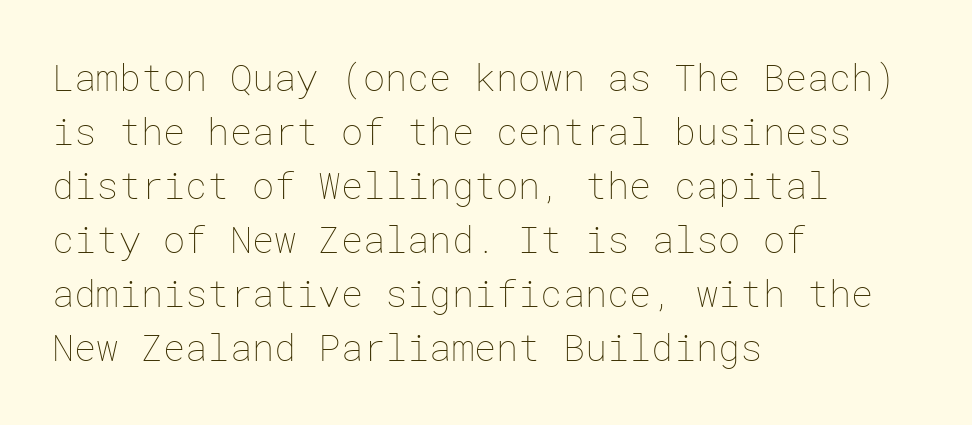
The image shows 37 px thin type, upright; set left-aligned, normal line spacing (1.46x), normal letter spacing, not underlined; low stroke contrast and a medium x-height.
